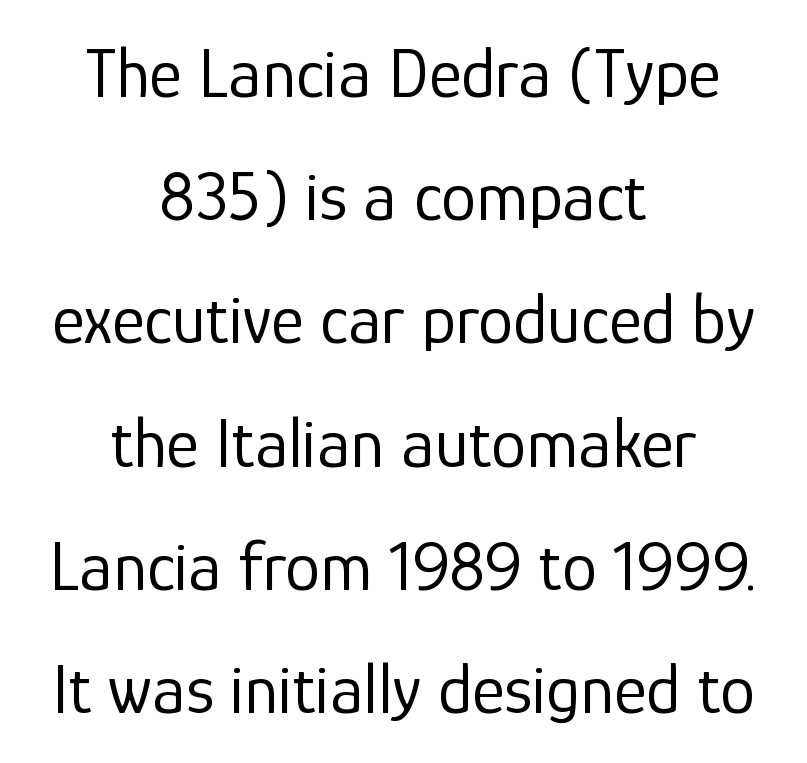
The image shows 70 px regular-weight sans-serif type, upright; set centered, line spacing 1.76x, normal letter spacing, not underlined; low stroke contrast and a medium x-height.
